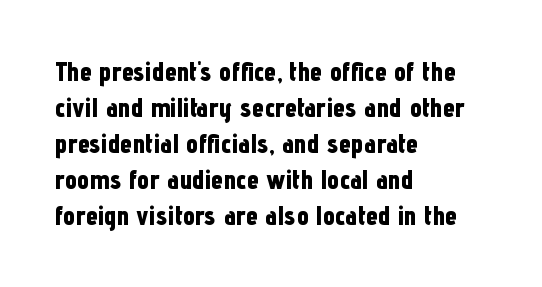
{"italic": "no", "bold": "yes", "underline": "no", "align": "left", "line_spacing": "normal", "line_spacing_ratio": 1.33, "letter_spacing": "normal", "letter_spacing_em": 0.0, "glyph_px": 27}
